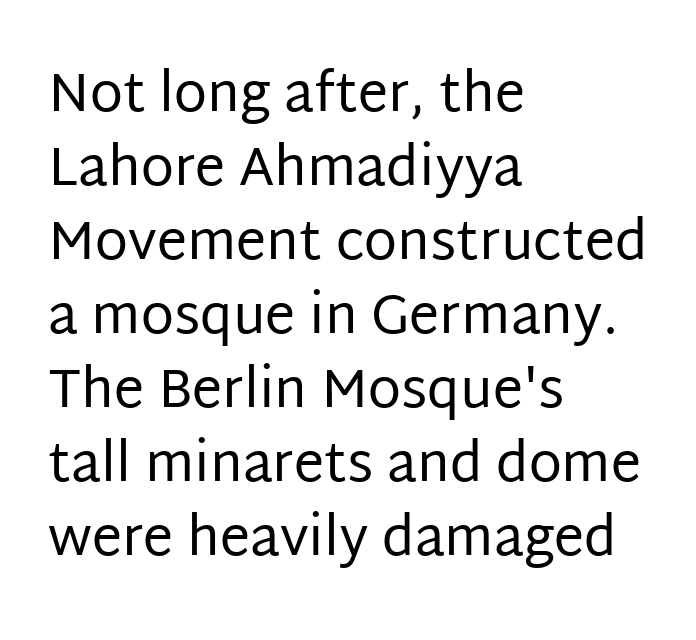
{"serif": "no", "italic": "no", "bold": "no", "weight": "regular", "width": "normal", "stroke_contrast": "low", "x_height": "large", "monospaced": "no", "underline": "no", "align": "left", "line_spacing": "normal", "line_spacing_ratio": 1.37, "letter_spacing": "normal", "letter_spacing_em": 0.0, "glyph_px": 54}
